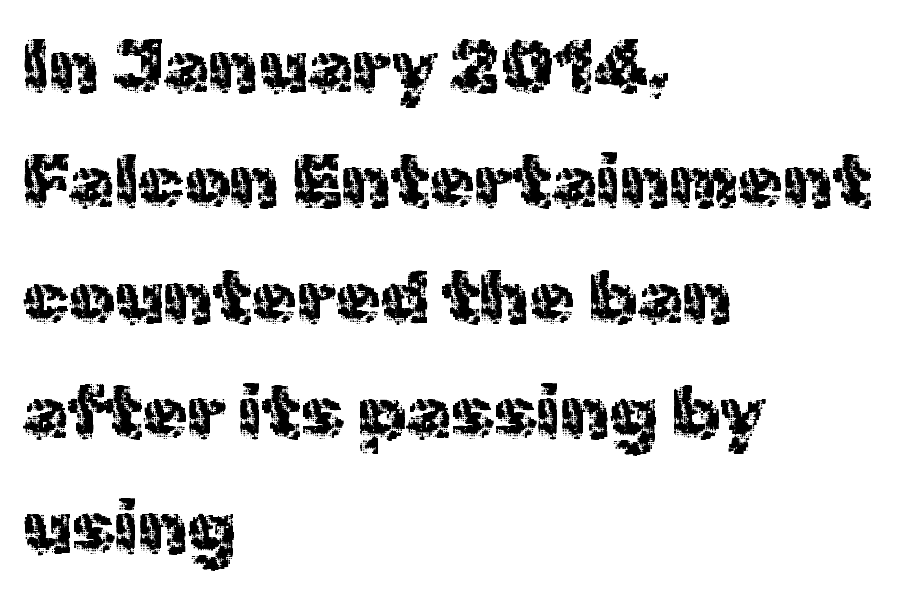
{"serif": "no", "italic": "no", "width": "normal", "x_height": "medium", "monospaced": "no", "underline": "no", "align": "left", "line_spacing": "normal", "line_spacing_ratio": 1.58, "letter_spacing": "normal", "letter_spacing_em": 0.0, "glyph_px": 73}
